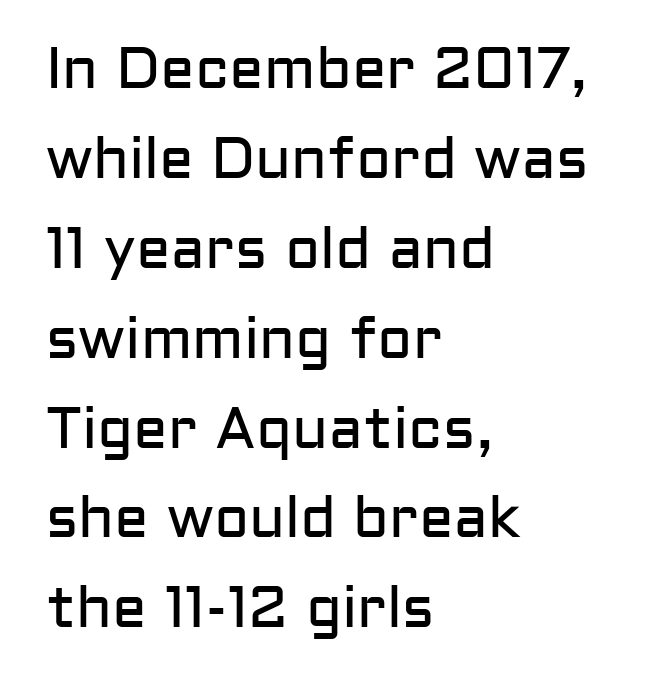
{"serif": "no", "italic": "no", "bold": "no", "weight": "regular", "width": "normal", "stroke_contrast": "low", "x_height": "medium", "monospaced": "no", "underline": "no", "align": "left", "line_spacing": "normal", "line_spacing_ratio": 1.55, "letter_spacing": "normal", "letter_spacing_em": 0.0, "glyph_px": 58}
